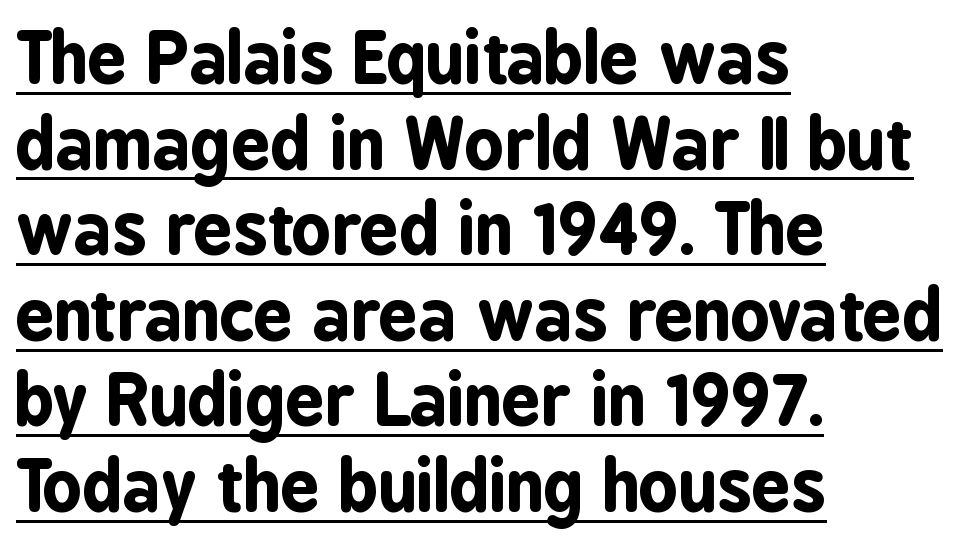
Horizontally, the lines are justified to the leading edge only. A roman cut, with each character standing at attention. Emphasis is given by a line drawn under the lettering. Serifs: no, the terminals of the letterforms are clean.
